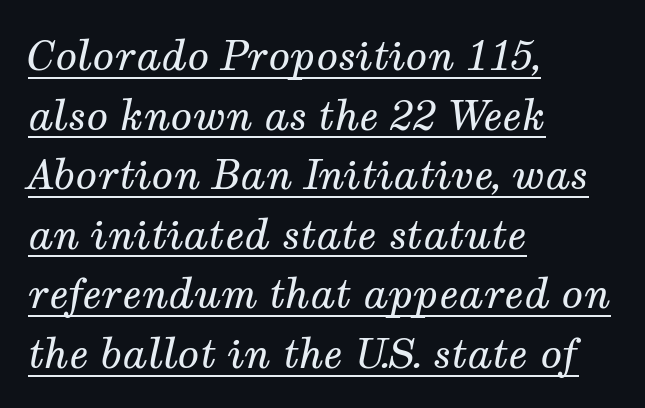
The image shows 40 px regular-weight serif type, italic (leaning right); set left-aligned, normal line spacing (1.49x), normal letter spacing, underlined; medium stroke contrast and a medium x-height.
